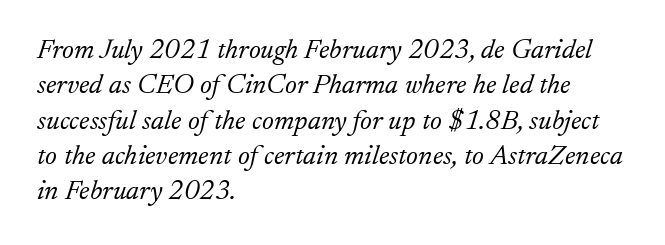
Q: Is the text bold? A: No.
Q: Is the text italic (slanted)? A: Yes, it leans right by about 17 degrees.
Q: Is the typeface a serif or a sans-serif typeface? A: Serif.
Q: Is the text underlined? A: No.
Q: How is the paragraph aligned? A: Left-aligned.
Q: Is the spacing between letters normal or unusually wide? A: Normal.
Q: Is the spacing between lines tight, normal or loose? A: Normal.
Q: Width (condensed, normal, or wide)? A: Normal.
Q: Stroke contrast? A: Low.
Q: x-height? A: Small.
Q: Monospaced? A: No.
